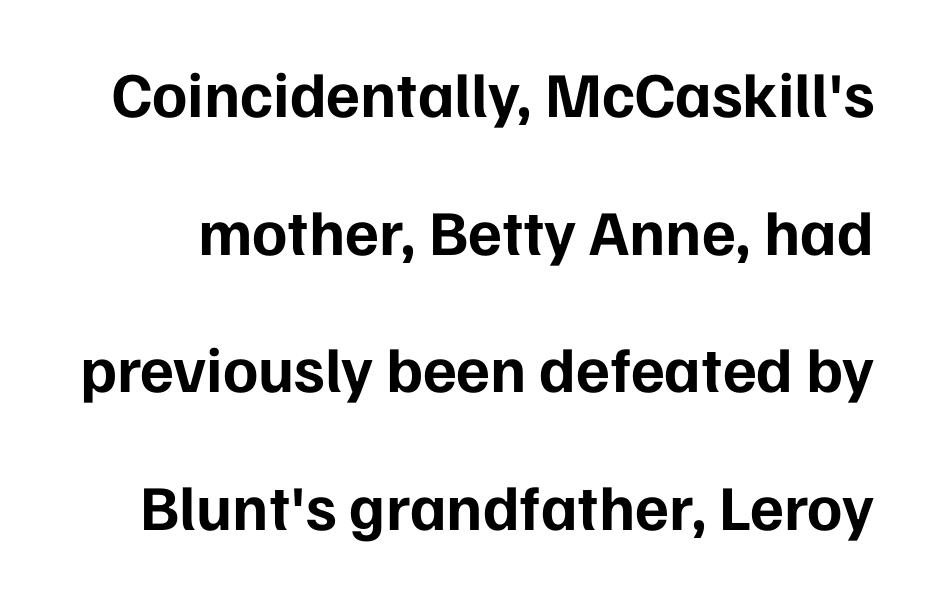
Q: Is the text bold? A: Yes.
Q: Is the text italic (slanted)? A: No, it is upright.
Q: Is the typeface a serif or a sans-serif typeface? A: Sans-serif.
Q: Is the text underlined? A: No.
Q: Is the spacing between letters normal or unusually wide? A: Normal.
Q: Is the spacing between lines tight, normal or loose? A: Loose.
Q: Width (condensed, normal, or wide)? A: Normal.
Q: Stroke contrast? A: Low.
Q: x-height? A: Medium.
Q: Monospaced? A: No.
